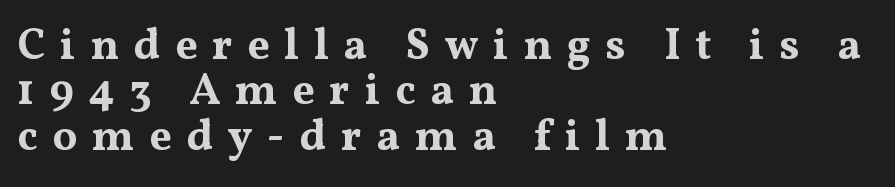
Strong, thick strokes mark this as bold type. These lines are rendered in a variable-pitch font. Decoration check: the copy has no underline. Honestly, the rows look squashed on top of each other. Words appear elongated and porous because spacing is wide. One-word summary of the alignment: left.
